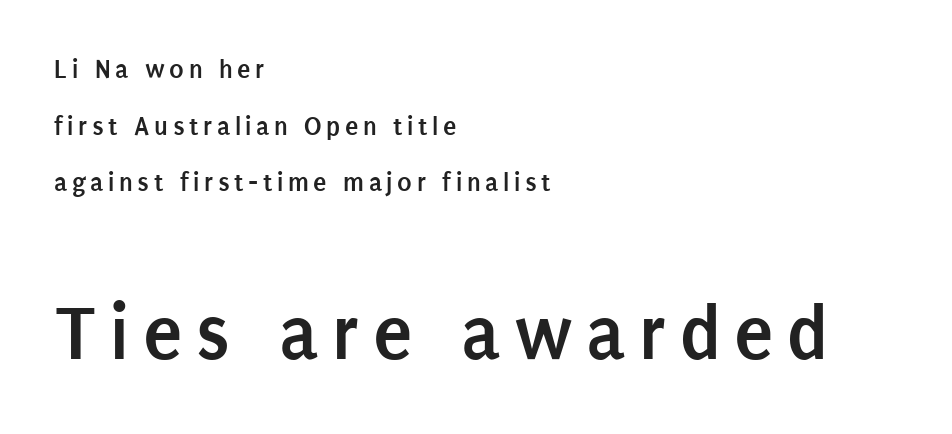
{"serif": "no", "italic": "no", "bold": "yes", "weight": "semibold", "width": "condensed", "stroke_contrast": "low", "x_height": "large", "monospaced": "no", "underline": "no", "align": "left", "line_spacing": "loose", "line_spacing_ratio": 2.1, "larger_block": "second", "size_ratio": 2.96, "glyph_px": 80}
